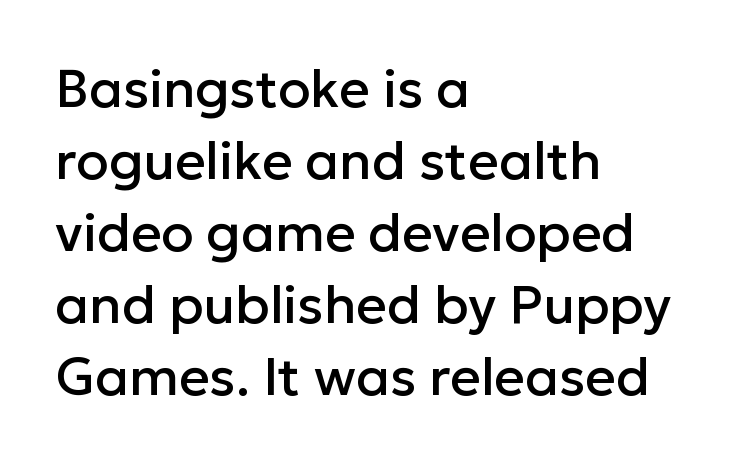
{"serif": "no", "italic": "no", "width": "normal", "stroke_contrast": "low", "x_height": "medium", "monospaced": "no", "underline": "no", "align": "left", "line_spacing": "normal", "line_spacing_ratio": 1.36, "letter_spacing": "normal", "letter_spacing_em": 0.0, "glyph_px": 53}
